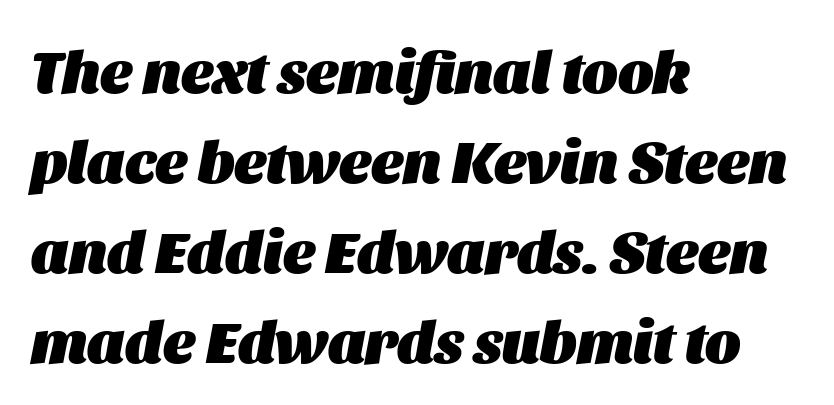
The image shows 60 px heavy type, italic (leaning right); set left-aligned, normal line spacing (1.5x), normal letter spacing, not underlined; medium stroke contrast and a large x-height.
